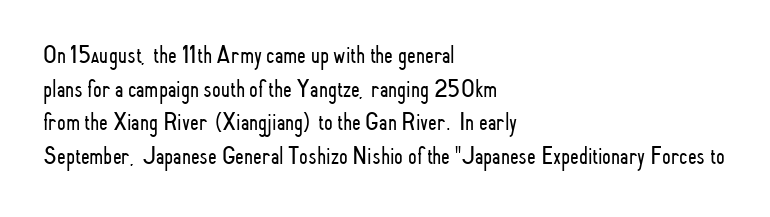
Honestly, there is no underline to notice here at all. When letters stand straight like this, we call the style roman or upright. The passage shown stacks its lines at a standard gap. Horizontal alignment here is leftward, the default for most running prose. Ink coverage per letter is moderate at most.
